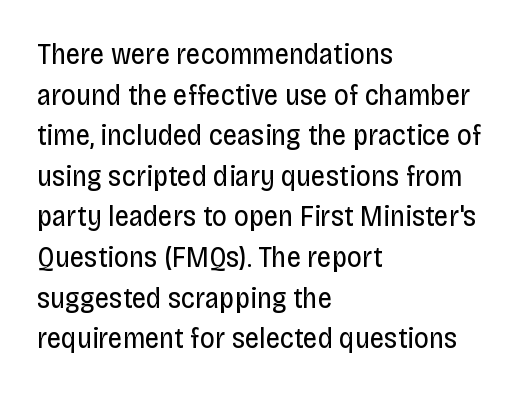
The image shows 29 px regular-weight, condensed sans-serif type, upright; set left-aligned, normal line spacing (1.4x), normal letter spacing, not underlined; low stroke contrast and a large x-height.
